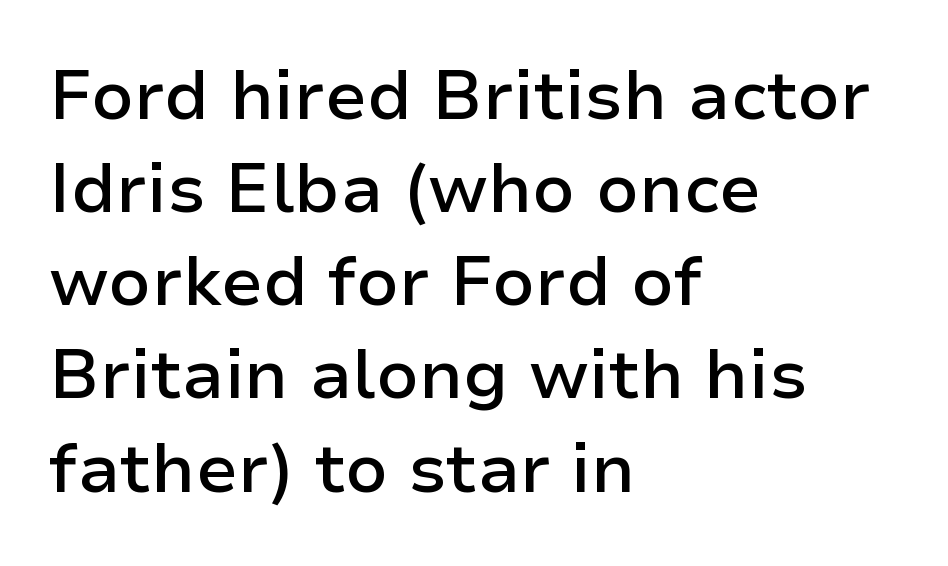
The image shows 69 px semibold sans-serif type, upright; set left-aligned, normal line spacing (1.35x), normal letter spacing, not underlined; low stroke contrast and a medium x-height.
